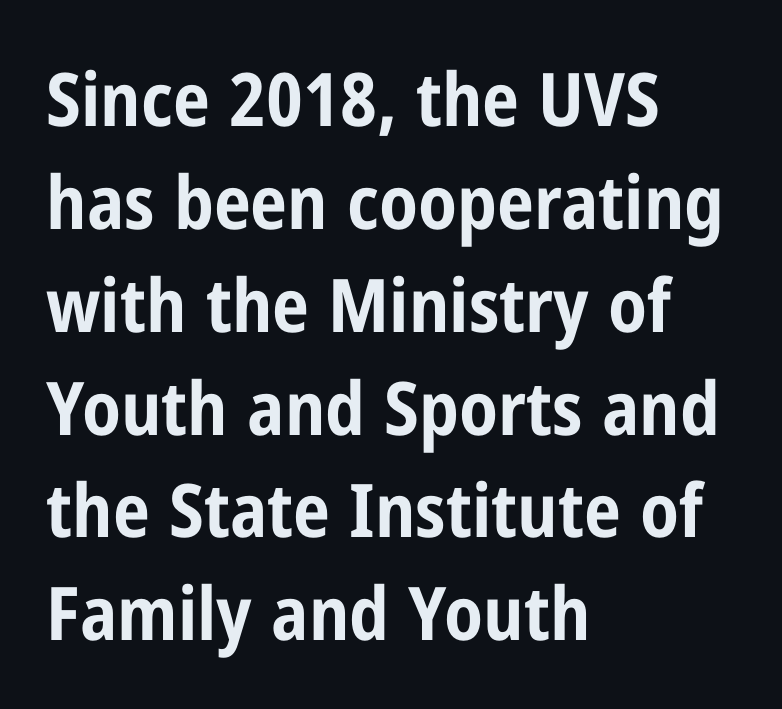
{"serif": "no", "italic": "no", "bold": "yes", "weight": "bold", "width": "condensed", "stroke_contrast": "low", "x_height": "medium", "monospaced": "no", "underline": "no", "align": "left", "line_spacing": "normal", "line_spacing_ratio": 1.39, "letter_spacing": "normal", "letter_spacing_em": 0.0, "glyph_px": 74}
